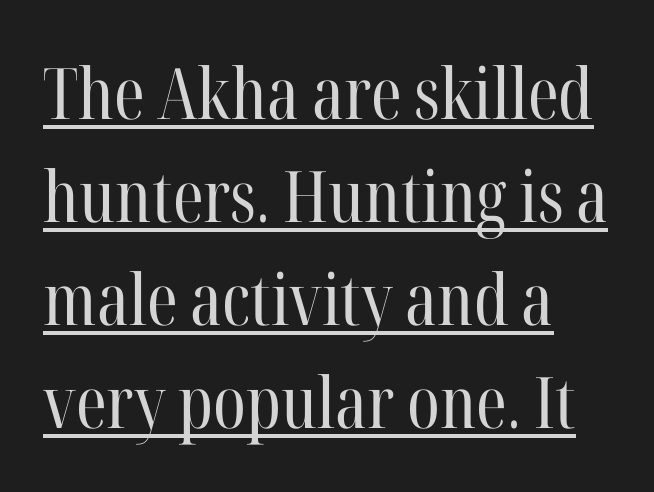
The image shows 71 px regular-weight, condensed serif type, upright; set left-aligned, normal line spacing (1.45x), normal letter spacing, underlined; high stroke contrast and a medium x-height.
